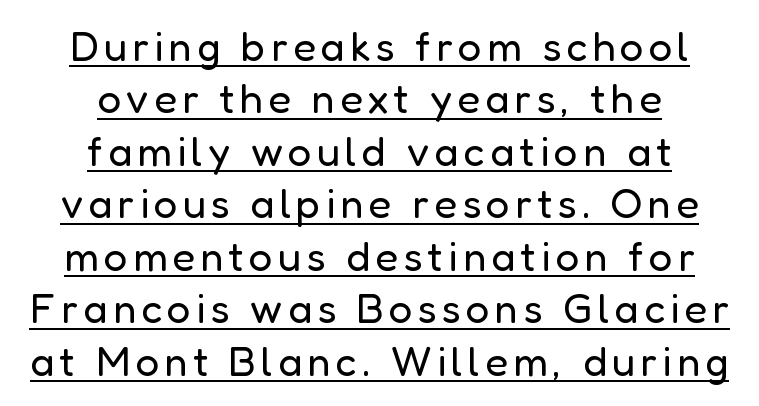
The image shows 42 px regular-weight sans-serif type, upright; set centered, normal line spacing (1.25x), underlined; low stroke contrast and a medium x-height.
